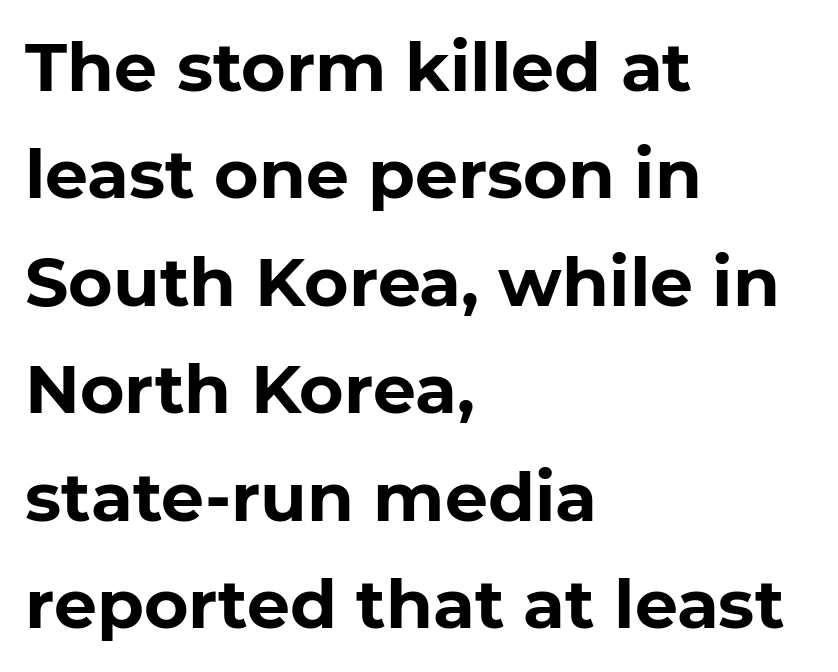
Q: Is the text bold? A: Yes.
Q: Is the typeface a serif or a sans-serif typeface? A: Sans-serif.
Q: Is the text underlined? A: No.
Q: How is the paragraph aligned? A: Left-aligned.
Q: Is the spacing between letters normal or unusually wide? A: Normal.
Q: Is the spacing between lines tight, normal or loose? A: Normal.
Q: Width (condensed, normal, or wide)? A: Normal.
Q: Stroke contrast? A: Low.
Q: x-height? A: Medium.
Q: Monospaced? A: No.
